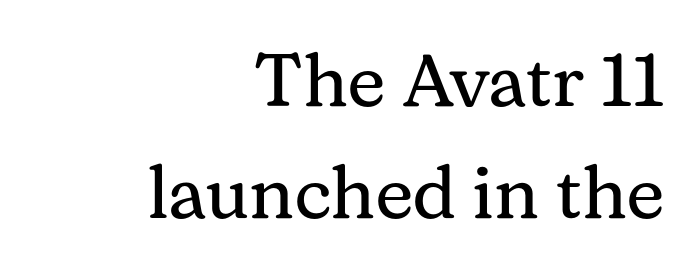
{"serif": "yes", "italic": "no", "bold": "no", "weight": "regular", "width": "normal", "stroke_contrast": "medium", "x_height": "medium", "monospaced": "no", "underline": "no", "align": "right", "line_spacing": "normal", "line_spacing_ratio": 1.52, "letter_spacing": "normal", "letter_spacing_em": 0.0, "glyph_px": 74}
